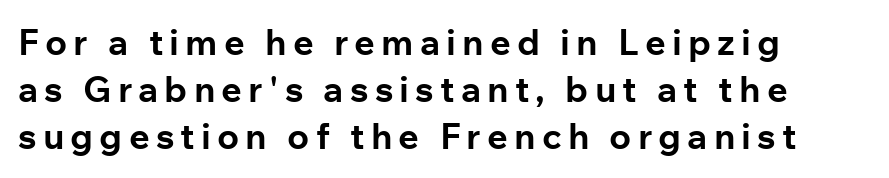
Q: Is the text bold? A: Yes.
Q: Is the text italic (slanted)? A: No, it is upright.
Q: Is the typeface a serif or a sans-serif typeface? A: Sans-serif.
Q: Is the text underlined? A: No.
Q: How is the paragraph aligned? A: Left-aligned.
Q: Is the spacing between lines tight, normal or loose? A: Normal.
Q: Width (condensed, normal, or wide)? A: Normal.
Q: Stroke contrast? A: Low.
Q: x-height? A: Medium.
Q: Monospaced? A: No.
